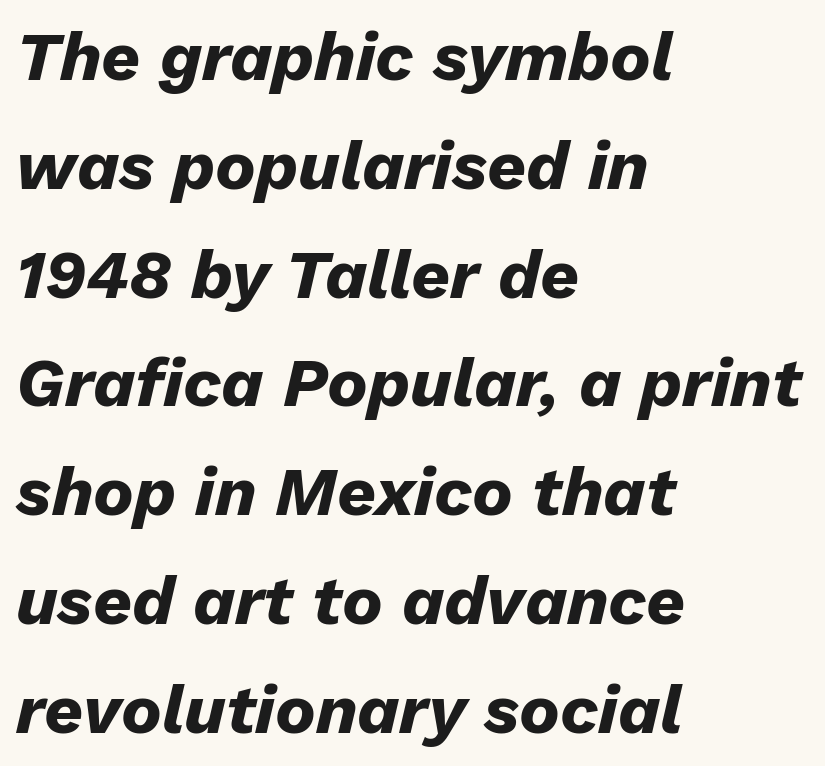
The image shows 68 px heavy type, italic (leaning right); set left-aligned, normal line spacing (1.6x), normal letter spacing, not underlined; low stroke contrast and a medium x-height.
